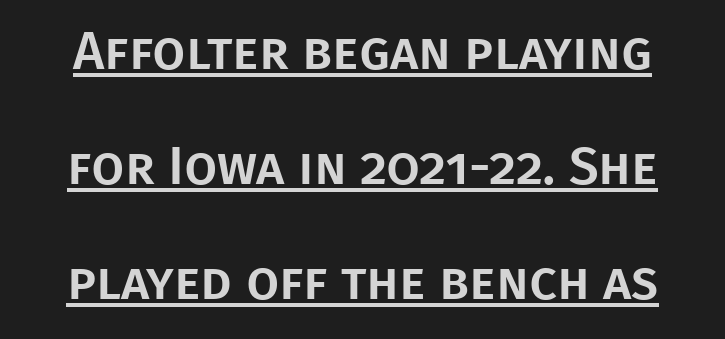
There is no visible air inserted between adjacent glyphs. The face used here is a sans, in the tradition of grotesques and geometrics. One glance says open: line gaps are wider than usual. Posture: straight, roman, zero tilt. You could not count columns in this text — the font is proportionally spaced. Underlined type.
